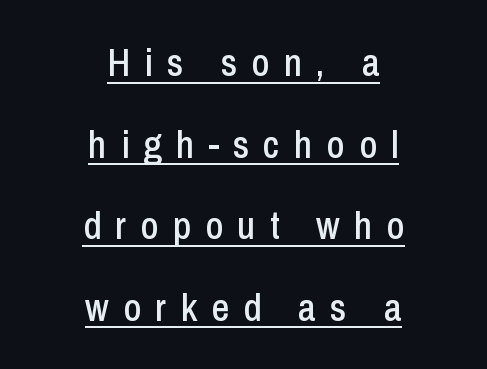
{"serif": "no", "italic": "no", "width": "condensed", "stroke_contrast": "low", "x_height": "medium", "monospaced": "no", "underline": "yes", "align": "center", "line_spacing": "loose", "line_spacing_ratio": 2.09, "letter_spacing": "wide", "letter_spacing_em": 0.36, "glyph_px": 39}
